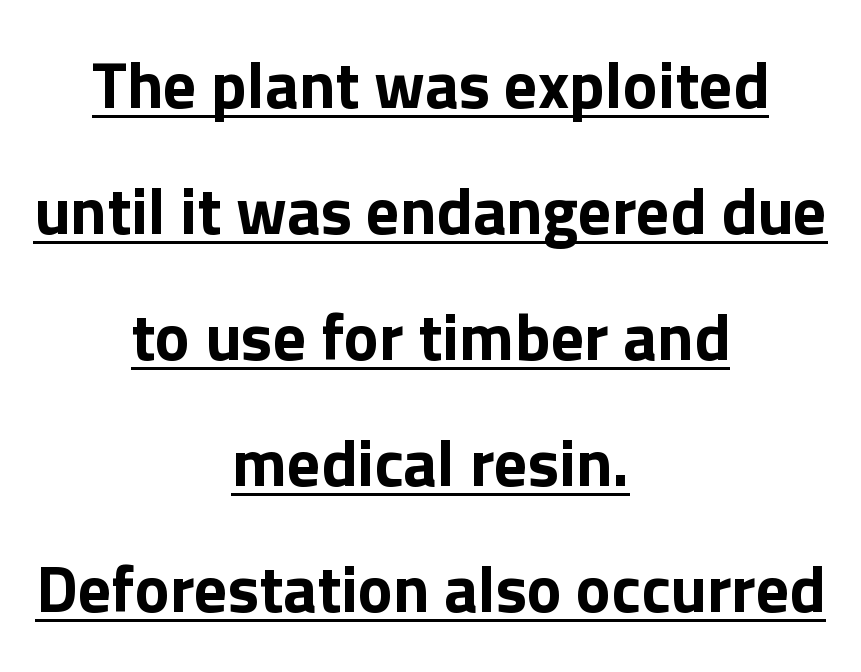
You'd pick this weight for a headline — it's a proper bold. The letters carry no serifs — their stems end cleanly without finishing strokes. Is this a fixed-width face? No — the glyphs have proportional, varying widths. What stands out about the letter spacing? Nothing — it is the standard amount.
